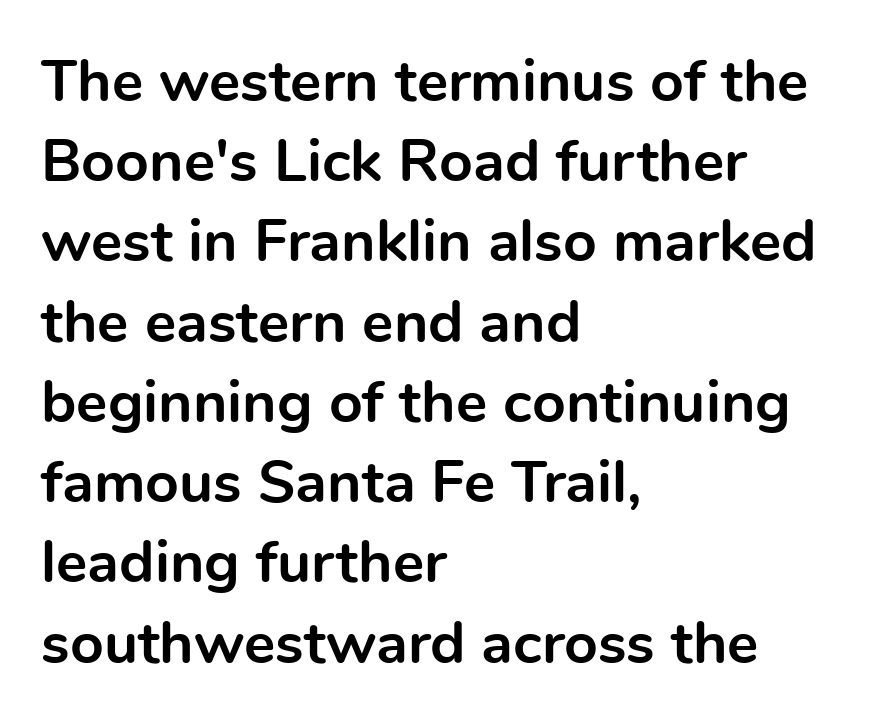
{"serif": "no", "italic": "no", "bold": "yes", "weight": "bold", "width": "normal", "x_height": "medium", "monospaced": "no", "underline": "no", "align": "left", "line_spacing": "normal", "line_spacing_ratio": 1.36, "letter_spacing": "normal", "letter_spacing_em": 0.0, "glyph_px": 59}
